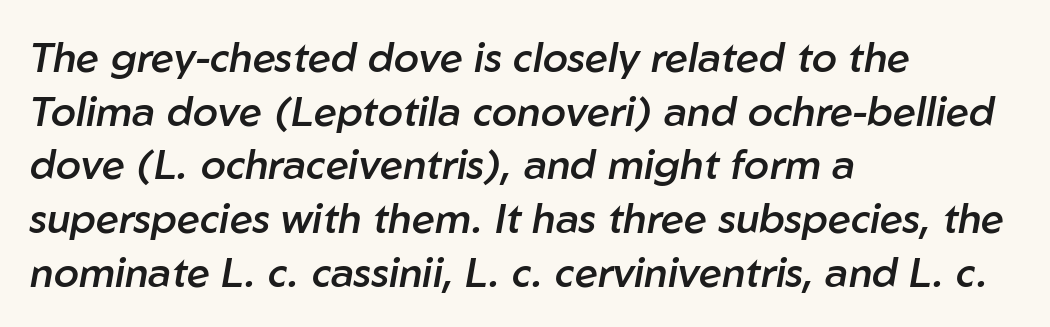
{"italic": "yes", "lean": "right", "slant_degrees": 10, "bold": "semi", "weight": "semibold", "width": "normal", "stroke_contrast": "low", "x_height": "medium", "monospaced": "no", "underline": "no", "align": "left", "line_spacing": "normal", "line_spacing_ratio": 1.31, "letter_spacing": "normal", "letter_spacing_em": 0.0, "glyph_px": 41}
